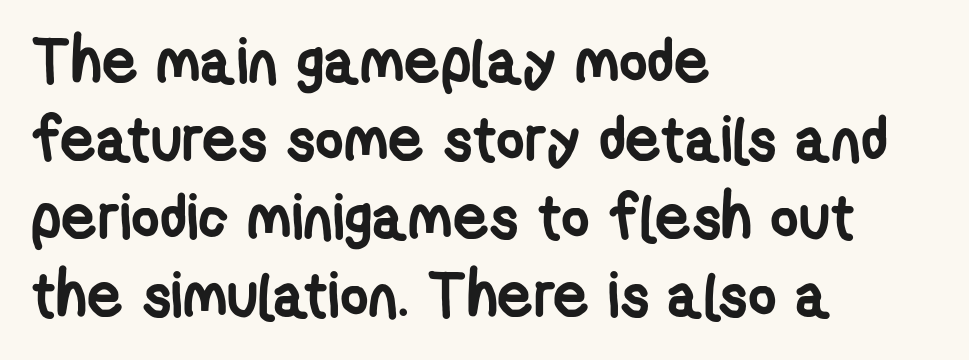
The image shows 62 px semibold, condensed sans-serif type; set left-aligned, normal line spacing (1.26x), normal letter spacing, not underlined; low stroke contrast and a medium x-height.
